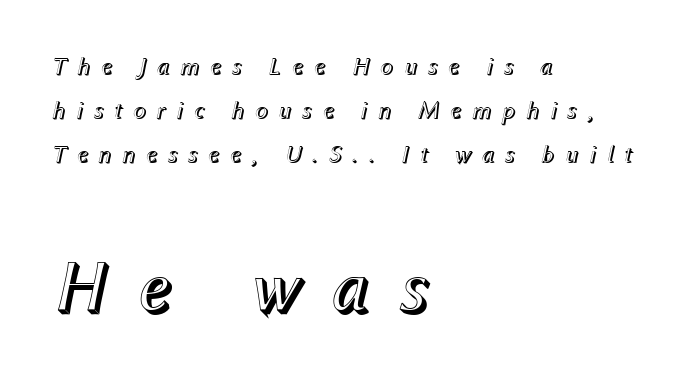
The image shows 74 px text type, italic (leaning right); set left-aligned, line spacing 1.77x, unusually wide letter spacing (+0.39 em), not underlined; the second (bottom) block is 2.96x larger; a medium x-height.
